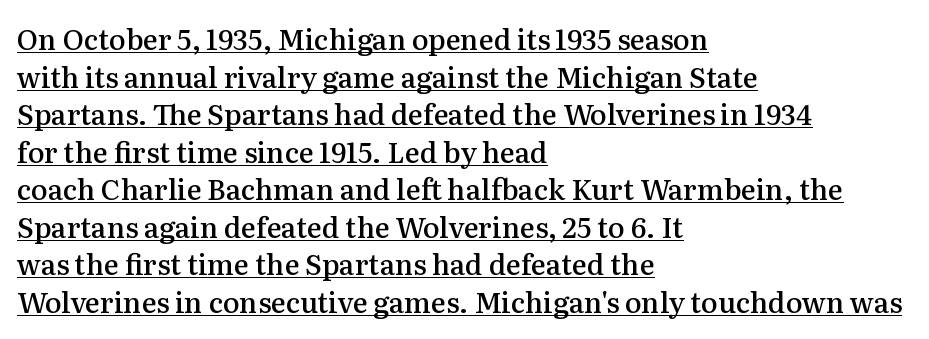
{"serif": "yes", "italic": "no", "bold": "semi", "weight": "semibold", "width": "normal", "stroke_contrast": "medium", "x_height": "medium", "monospaced": "no", "underline": "yes", "align": "left", "line_spacing": "normal", "line_spacing_ratio": 1.34, "letter_spacing": "normal", "letter_spacing_em": 0.0, "glyph_px": 28}
